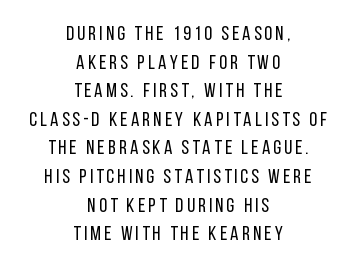
The image shows 20 px text type, upright; set centered, normal line spacing (1.43x), not underlined.
